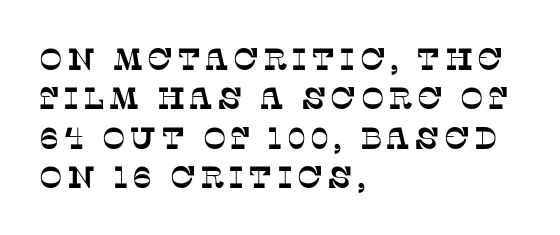
{"serif": "yes", "width": "normal", "stroke_contrast": "low", "x_height": "large", "monospaced": "no", "underline": "no", "align": "left", "line_spacing": "normal", "line_spacing_ratio": 1.27, "glyph_px": 31}
